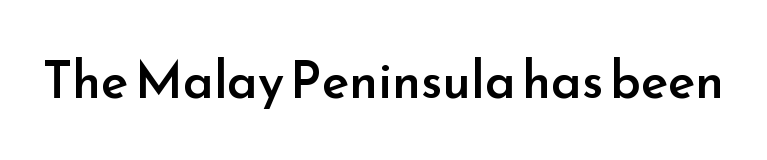
Glyph-to-glyph distance matches everyday printed text. This is the regular roman posture of the typeface. Set as a demibold, roughly 600 on the weight scale. Spacing verdict: proportional, widths tailored to each character. What kind of face is this? One without serifs — a sans.
